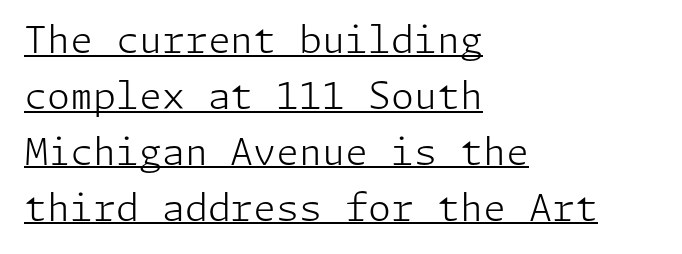
The image shows 37 px light sans-serif type, upright; set left-aligned, normal line spacing (1.51x), normal letter spacing, underlined; low stroke contrast and a medium x-height.
